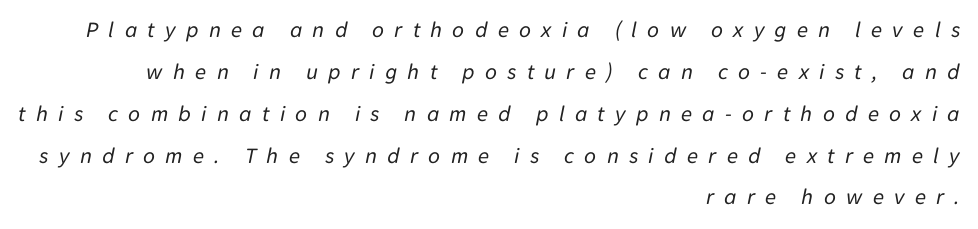
Quick note: underline off. The type is letterspaced generously, with wide tracking. This sample uses an oblique cut, with every glyph tilted off the vertical. Where is the straight margin? On the right. Each stroke keeps to a modest, everyday thickness or less.
